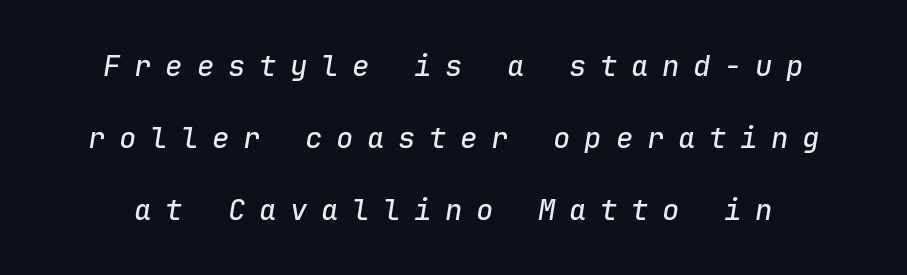
The image shows 29 px text type, italic (leaning right), monospaced; set loose line spacing (2.48x), unusually wide letter spacing (+0.47 em), not underlined; low stroke contrast and a medium x-height.
